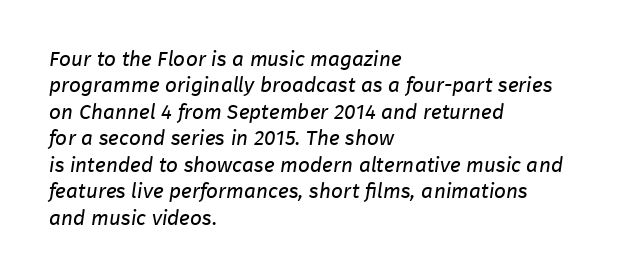
The image shows 21 px text type; set left-aligned, normal line spacing (1.26x), normal letter spacing, not underlined.
